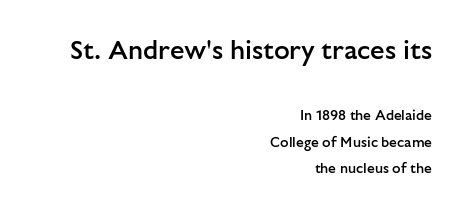
{"italic": "no", "bold": "semi", "underline": "no", "align": "right", "line_spacing": "loose", "line_spacing_ratio": 1.9, "letter_spacing": "normal", "letter_spacing_em": 0.0, "larger_block": "first", "size_ratio": 1.86, "glyph_px": 26}
